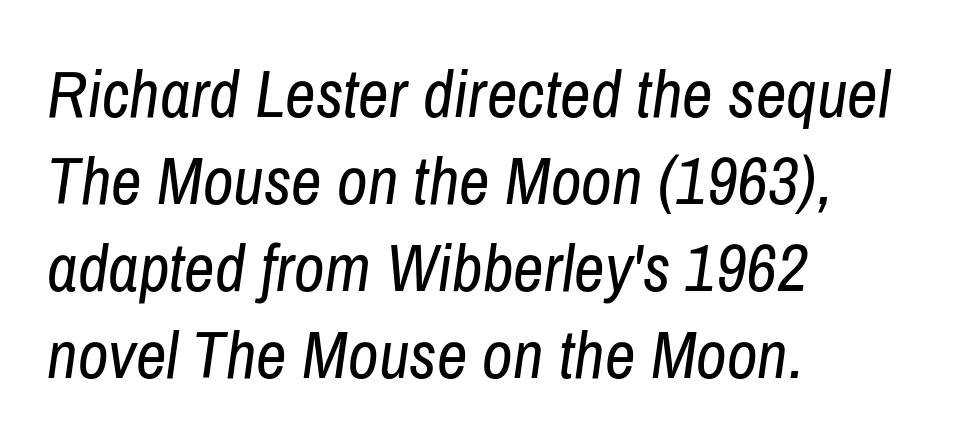
The image shows 67 px regular-weight, condensed type, italic (leaning right); set left-aligned, normal line spacing (1.3x), normal letter spacing, not underlined; low stroke contrast and a medium x-height.
